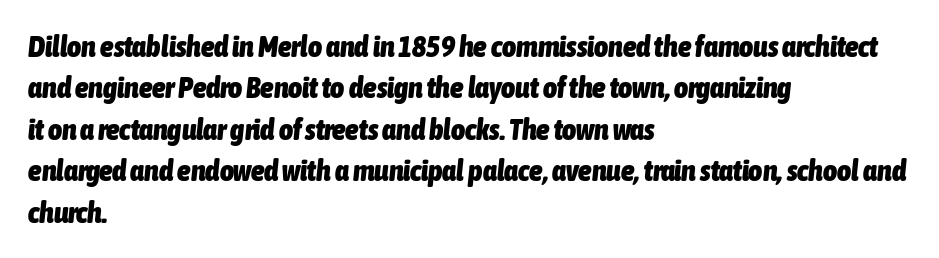
What weight is shown? A full bold with thick strokes. Clear beneath every line of the passage. Words appear dense and cohesive because spacing is normal. Italic? Definitely — the glyphs are oblique. This block has exactly the height ordinary leading produces. The compositor pushed each line to the left boundary.
